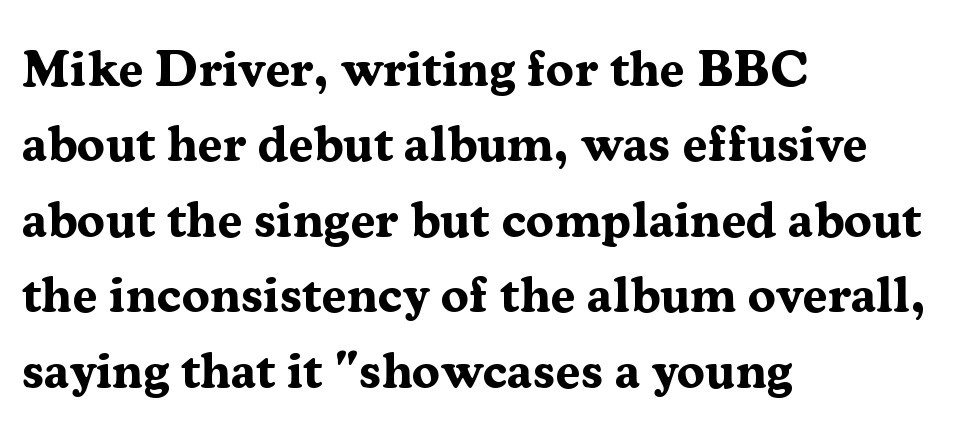
Line starts are locked; line ends wander. The letters stand straight up with perfectly vertical stems. Each glyph is drawn with heavy, bold strokes. Is this a fixed-width face? No — the glyphs have proportional, varying widths. Yep, those are serifs on the letters. The line texture is even and compact thanks to regular tracking.
